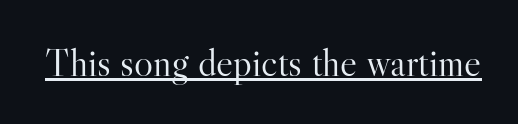
The image shows 40 px light serif type, upright; set normal letter spacing, underlined; high stroke contrast and a small x-height.
